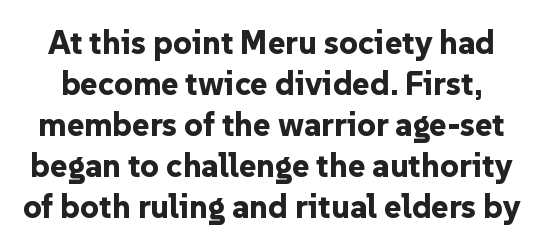
{"serif": "no", "italic": "no", "bold": "yes", "weight": "bold", "width": "normal", "stroke_contrast": "low", "x_height": "medium", "monospaced": "no", "underline": "no", "line_spacing_ratio": 1.24, "letter_spacing": "normal", "letter_spacing_em": 0.0, "glyph_px": 33}
